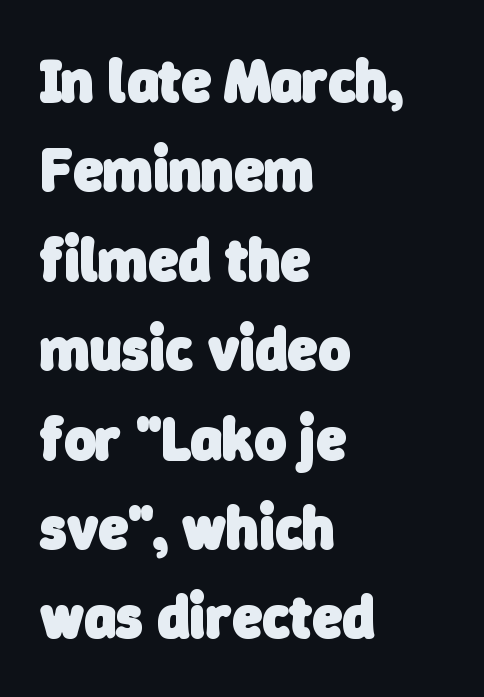
{"serif": "no", "bold": "yes", "weight": "heavy", "width": "normal", "stroke_contrast": "low", "x_height": "medium", "monospaced": "no", "underline": "no", "align": "left", "line_spacing": "normal", "line_spacing_ratio": 1.49, "letter_spacing": "normal", "letter_spacing_em": 0.0, "glyph_px": 60}
